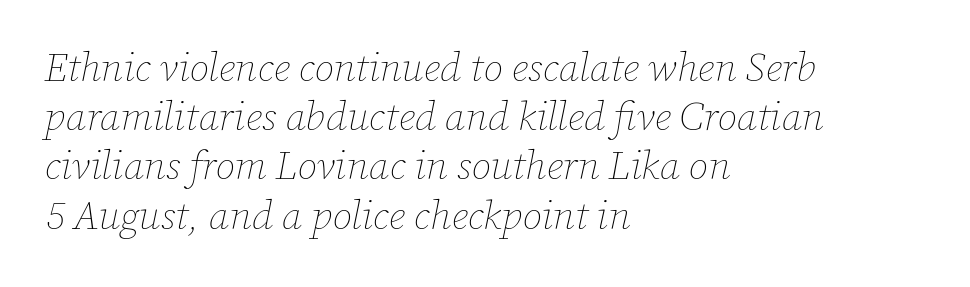
The image shows 40 px thin type, italic (leaning right); set left-aligned, line spacing 1.23x, normal letter spacing, not underlined; low stroke contrast and a medium x-height.
